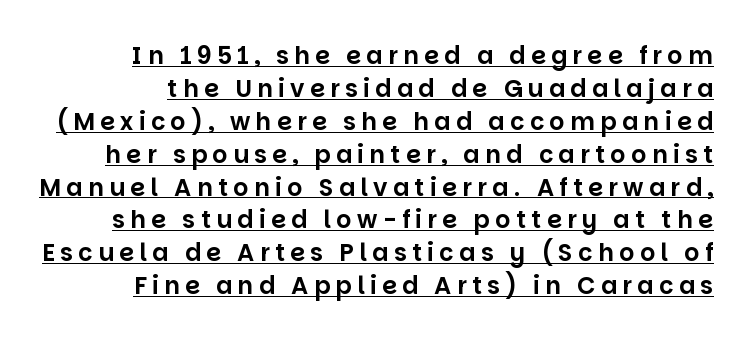
{"italic": "no", "underline": "yes", "line_spacing": "normal", "line_spacing_ratio": 1.37, "letter_spacing": "wide", "letter_spacing_em": 0.22, "glyph_px": 24}
